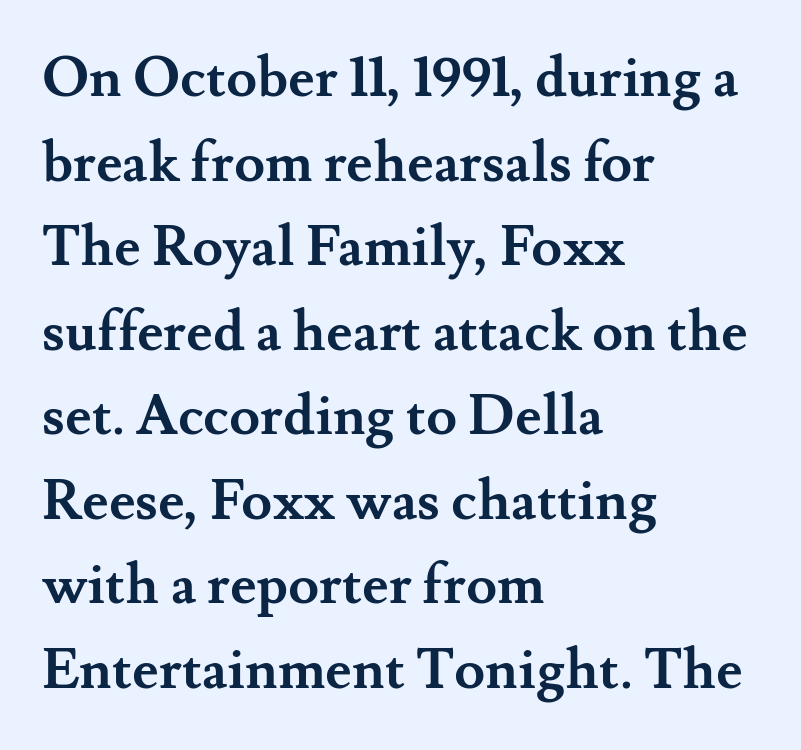
{"serif": "yes", "italic": "no", "bold": "yes", "weight": "semibold", "width": "normal", "stroke_contrast": "medium", "x_height": "small", "monospaced": "no", "underline": "no", "align": "left", "line_spacing": "normal", "line_spacing_ratio": 1.51, "letter_spacing": "normal", "letter_spacing_em": 0.0, "glyph_px": 56}
